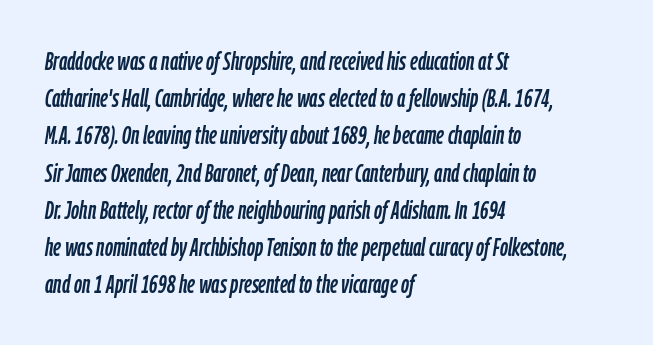
Q: Is the text italic (slanted)? A: Yes, it leans right by about 9 degrees.
Q: Is the text underlined? A: No.
Q: How is the paragraph aligned? A: Left-aligned.
Q: Is the spacing between letters normal or unusually wide? A: Normal.
Q: Is the spacing between lines tight, normal or loose? A: Normal.
